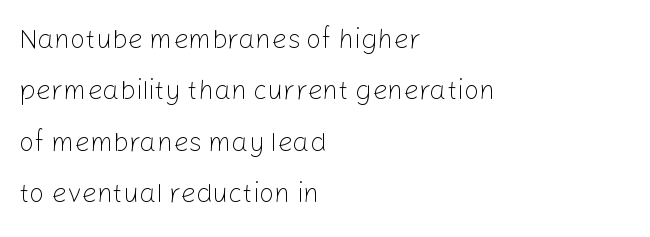
The image shows 27 px text type, upright; set left-aligned, loose line spacing (1.9x), normal letter spacing, not underlined.
